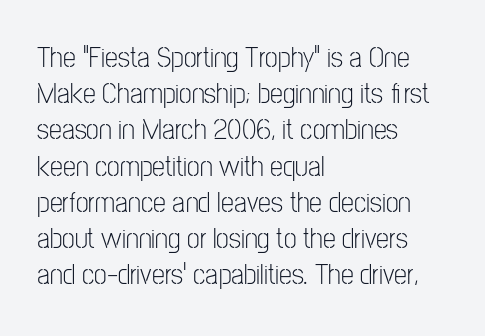
Q: Is the text bold? A: No.
Q: Is the text italic (slanted)? A: No, it is upright.
Q: Is the typeface a serif or a sans-serif typeface? A: Sans-serif.
Q: Is the text underlined? A: No.
Q: How is the paragraph aligned? A: Left-aligned.
Q: Is the spacing between letters normal or unusually wide? A: Normal.
Q: Is the spacing between lines tight, normal or loose? A: Normal.
Q: Width (condensed, normal, or wide)? A: Condensed.
Q: Stroke contrast? A: Low.
Q: x-height? A: Medium.
Q: Monospaced? A: No.
